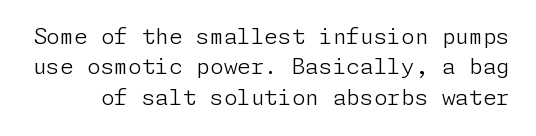
{"italic": "no", "bold": "no", "underline": "no", "line_spacing": "normal", "line_spacing_ratio": 1.38, "letter_spacing": "normal", "letter_spacing_em": 0.0, "glyph_px": 22}
